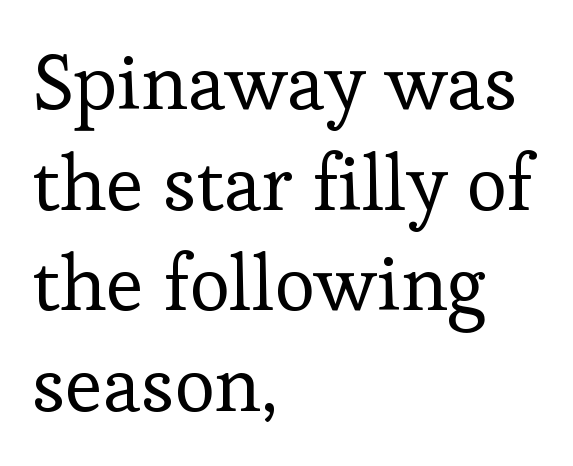
The image shows 78 px regular-weight serif type, upright; set left-aligned, normal line spacing (1.29x), normal letter spacing, not underlined; low stroke contrast and a medium x-height.
